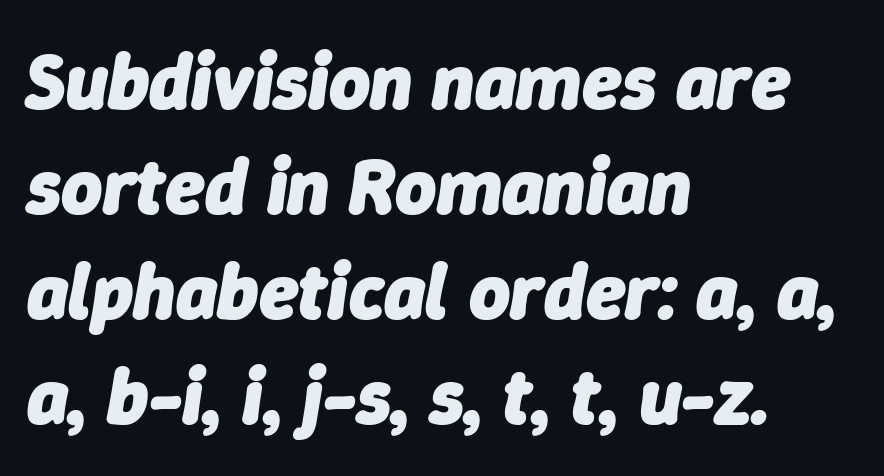
Short note: letters normally spaced. Italic? Definitely — the glyphs are oblique. The compositor pushed each line to the left boundary. No word sits above an underline. Evenly set lines give the paragraph a standard silhouette.
